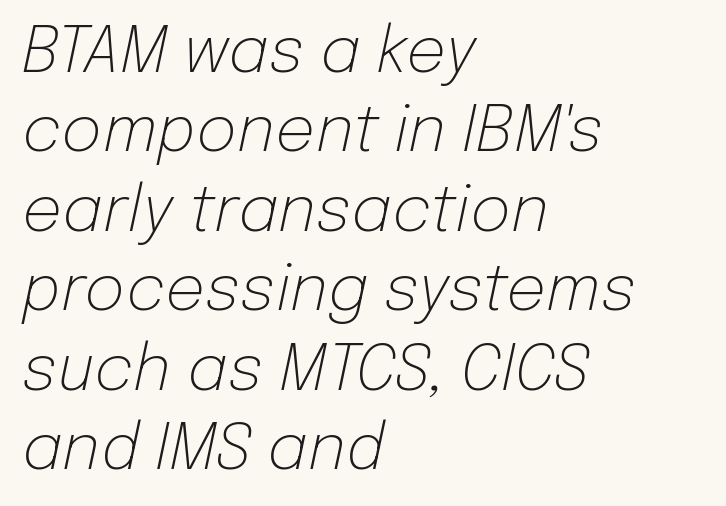
Each row of text sits above clean, open space. Weight: regular or lighter. Compared with typical paragraphs, the rows here are spaced about the same. Reading down the block, your eye returns to a fixed left position each line. Each word holds together tightly as a unit, with standard inter-letter gaps. An italicized treatment has been applied to the whole sample.
